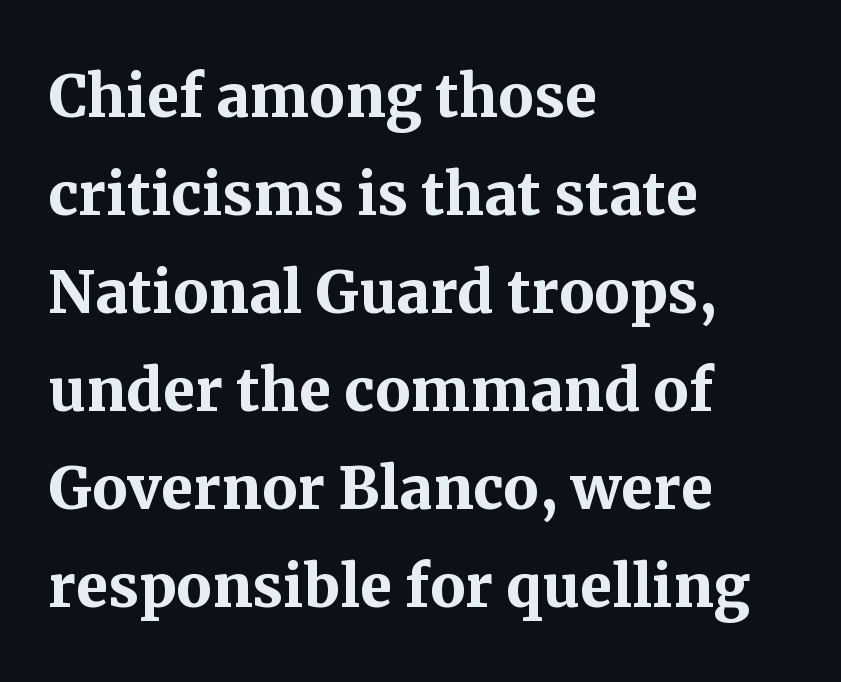
Q: Is the text bold? A: Yes.
Q: Is the text italic (slanted)? A: No, it is upright.
Q: Is the typeface a serif or a sans-serif typeface? A: Serif.
Q: Is the text underlined? A: No.
Q: How is the paragraph aligned? A: Left-aligned.
Q: Is the spacing between letters normal or unusually wide? A: Normal.
Q: Width (condensed, normal, or wide)? A: Normal.
Q: Stroke contrast? A: Medium.
Q: x-height? A: Medium.
Q: Monospaced? A: No.
